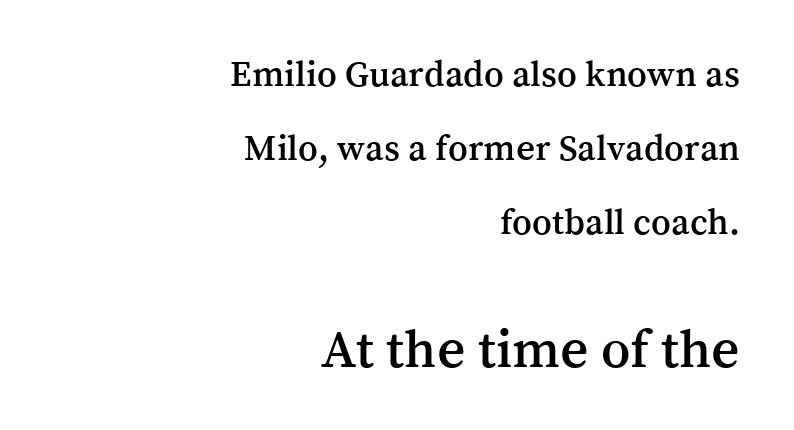
This is roman type, the default non-slanted kind. Each word holds together tightly as a unit, with standard inter-letter gaps. Between these two stacked blocks, the lower one wins on size. All the whitespace from short lines collects on the left.
